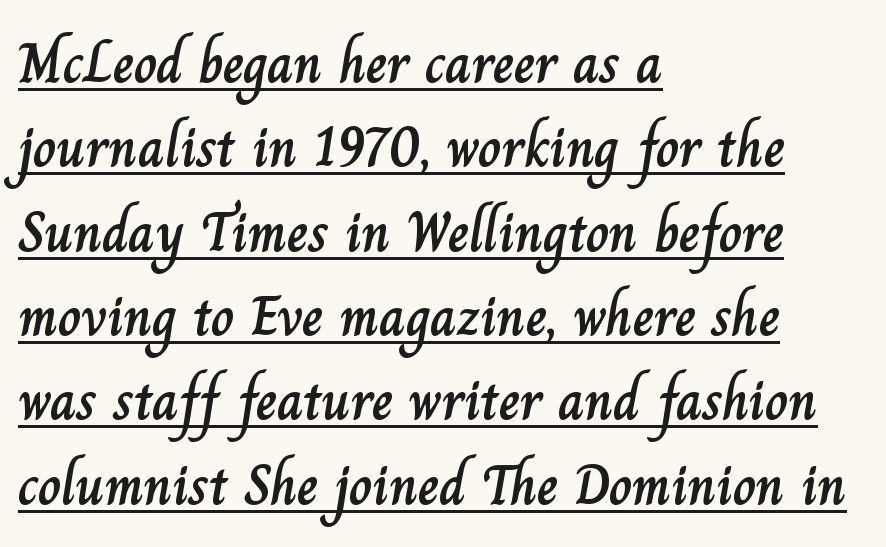
Q: Is the text italic (slanted)? A: Yes.
Q: Is the text underlined? A: Yes.
Q: How is the paragraph aligned? A: Left-aligned.
Q: Is the spacing between letters normal or unusually wide? A: Normal.
Q: Is the spacing between lines tight, normal or loose? A: Normal.
Q: Width (condensed, normal, or wide)? A: Normal.
Q: Stroke contrast? A: Low.
Q: x-height? A: Small.
Q: Monospaced? A: No.
